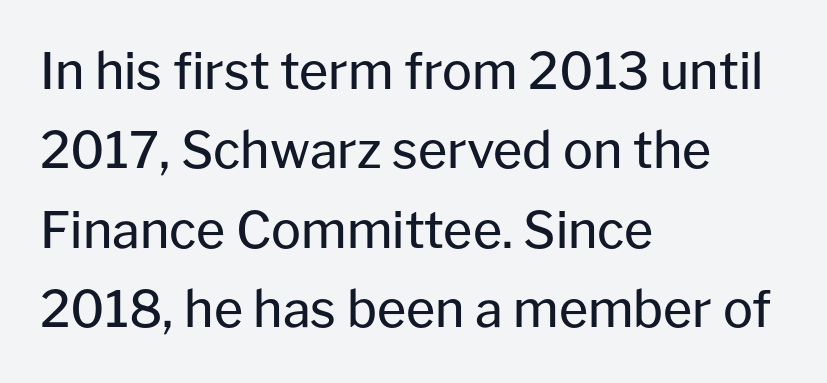
The image shows 50 px regular-weight sans-serif type, upright; set left-aligned, normal line spacing (1.59x), normal letter spacing, not underlined; low stroke contrast and a medium x-height.
